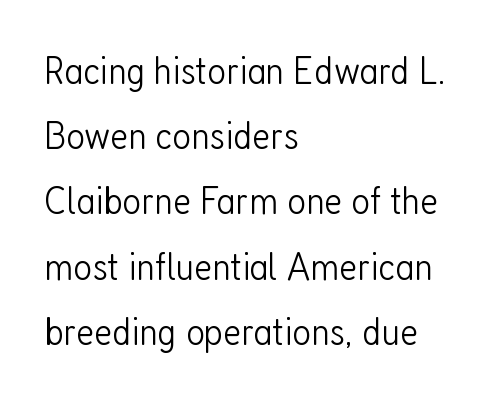
No chunkiness to these letters — they're not bold. Do the characters align in a grid? No, the font is proportional. A student would call this left alignment; a typographer would say flush left, rag right. Unlike italic type, these characters show no tilt at all. Letterform terminals end flat and unadorned throughout the passage.
